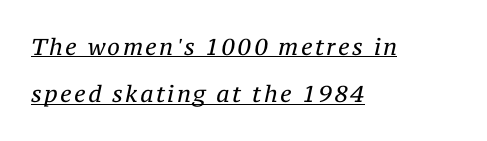
Underlined type. A student would call this left alignment; a typographer would say flush left, rag right. Line spacing here is loose. The letterforms sit at book weight or below. A typesetter would mark this as italic.
